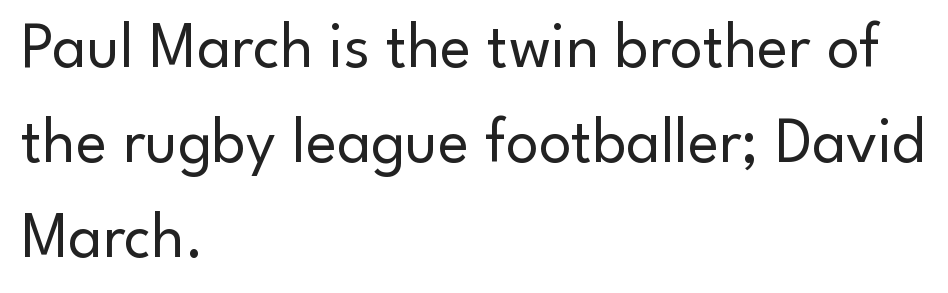
The image shows 65 px regular-weight sans-serif type, upright; set left-aligned, normal line spacing (1.46x), normal letter spacing, not underlined; low stroke contrast and a small x-height.
